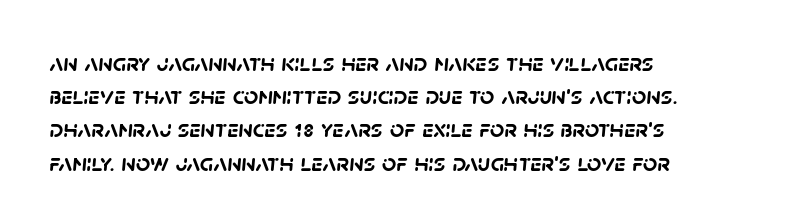
The image shows 25 px bold type; set left-aligned, normal line spacing (1.33x), normal letter spacing, not underlined.
